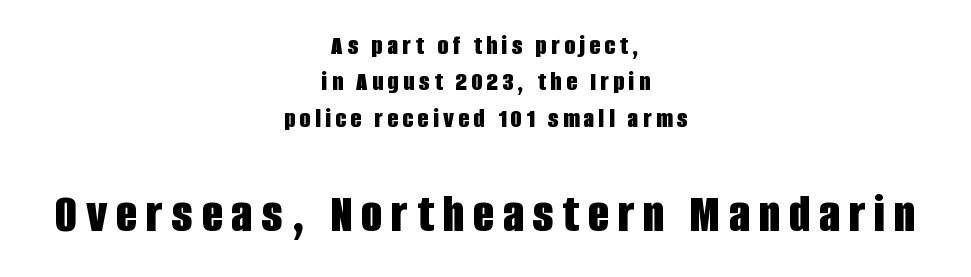
Compared with typical paragraphs, the rows here are spaced about the same. Compared with a flush-left layout, this one balances lines on the center instead. Stroke thickness is high; the sample reads as a true bold. You can tell it's not italic because the verticals are truly vertical.
